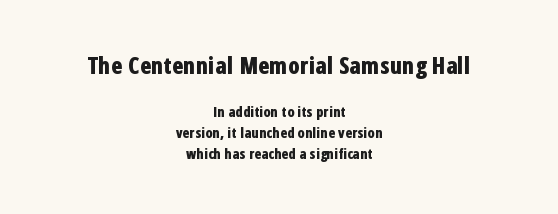
Q: Is the text bold? A: Yes.
Q: Is the text italic (slanted)? A: No, it is upright.
Q: Is the text underlined? A: No.
Q: How is the paragraph aligned? A: Centered.
Q: Is the spacing between letters normal or unusually wide? A: Normal.
Q: Is the spacing between lines tight, normal or loose? A: Normal.
Q: Which block of text is set in a larger size, the first (top) or the second (bottom)? A: The first (top) one.
